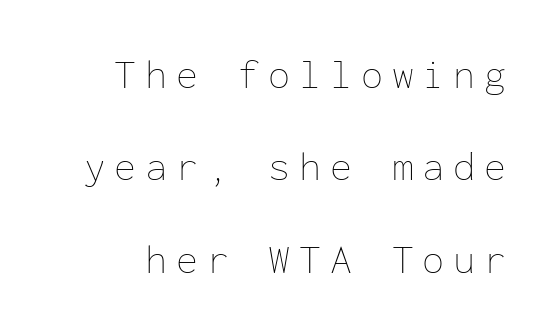
{"italic": "no", "bold": "no", "weight": "thin", "width": "normal", "stroke_contrast": "low", "x_height": "medium", "monospaced": "yes", "underline": "no", "line_spacing": "loose", "line_spacing_ratio": 2.31, "letter_spacing": "wide", "letter_spacing_em": 0.22, "glyph_px": 40}
